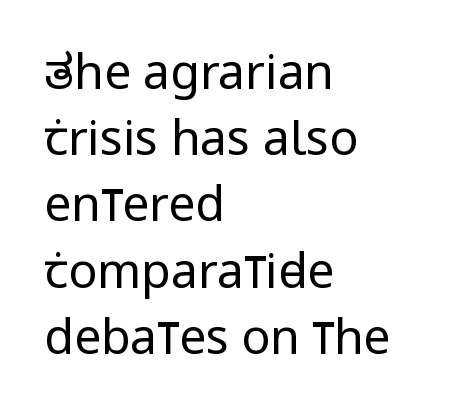
Q: Is the text bold? A: No.
Q: Is the text italic (slanted)? A: No, it is upright.
Q: Is the typeface a serif or a sans-serif typeface? A: Sans-serif.
Q: Is the text underlined? A: No.
Q: How is the paragraph aligned? A: Left-aligned.
Q: Is the spacing between letters normal or unusually wide? A: Normal.
Q: Is the spacing between lines tight, normal or loose? A: Normal.
Q: Width (condensed, normal, or wide)? A: Condensed.
Q: Stroke contrast? A: Low.
Q: x-height? A: Large.
Q: Monospaced? A: No.
